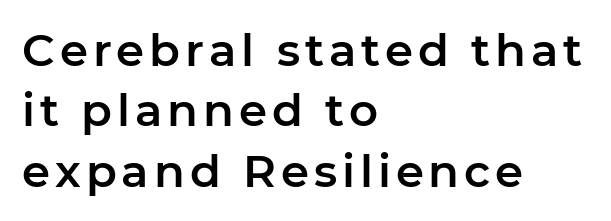
Q: Is the text italic (slanted)? A: No, it is upright.
Q: Is the typeface a serif or a sans-serif typeface? A: Sans-serif.
Q: Is the text underlined? A: No.
Q: How is the paragraph aligned? A: Left-aligned.
Q: Is the spacing between lines tight, normal or loose? A: Normal.
Q: Width (condensed, normal, or wide)? A: Normal.
Q: Stroke contrast? A: Low.
Q: x-height? A: Medium.
Q: Monospaced? A: No.
